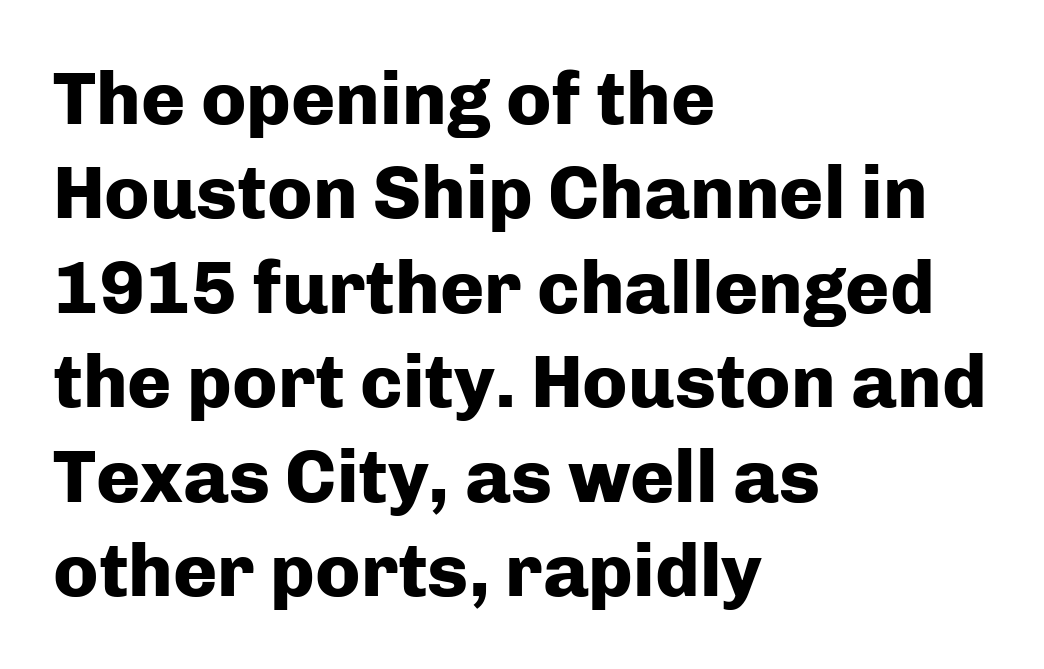
Q: Is the text bold? A: Yes.
Q: Is the text italic (slanted)? A: No, it is upright.
Q: Is the typeface a serif or a sans-serif typeface? A: Sans-serif.
Q: Is the text underlined? A: No.
Q: How is the paragraph aligned? A: Left-aligned.
Q: Is the spacing between letters normal or unusually wide? A: Normal.
Q: Is the spacing between lines tight, normal or loose? A: Normal.
Q: Width (condensed, normal, or wide)? A: Normal.
Q: Stroke contrast? A: Low.
Q: x-height? A: Medium.
Q: Monospaced? A: No.
